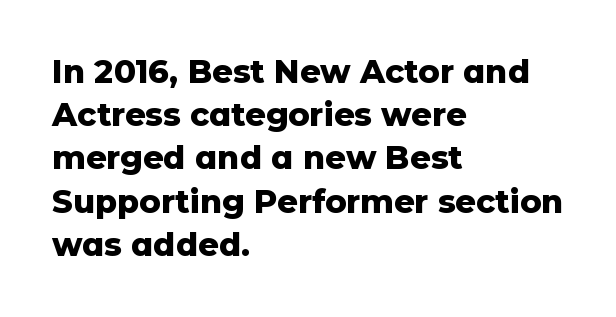
Q: Is the text bold? A: Yes.
Q: Is the text italic (slanted)? A: No, it is upright.
Q: Is the typeface a serif or a sans-serif typeface? A: Sans-serif.
Q: Is the text underlined? A: No.
Q: How is the paragraph aligned? A: Left-aligned.
Q: Is the spacing between letters normal or unusually wide? A: Normal.
Q: Is the spacing between lines tight, normal or loose? A: Normal.
Q: Width (condensed, normal, or wide)? A: Normal.
Q: Stroke contrast? A: Low.
Q: x-height? A: Medium.
Q: Monospaced? A: No.
